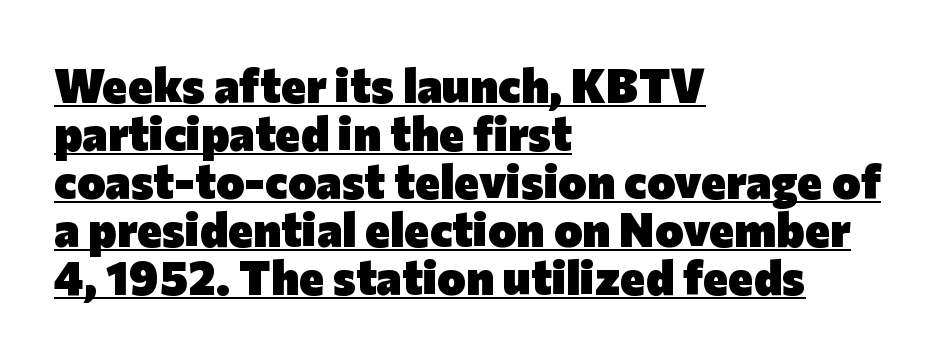
The image shows 48 px heavy sans-serif type, upright; set left-aligned, tight line spacing (1.0x), normal letter spacing, underlined; low stroke contrast and a medium x-height.
